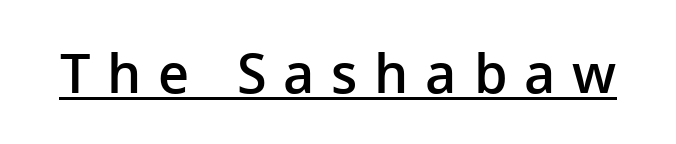
Q: Is the text bold? A: Semi-bold.
Q: Is the text italic (slanted)? A: No, it is upright.
Q: Is the typeface a serif or a sans-serif typeface? A: Sans-serif.
Q: Is the text underlined? A: Yes.
Q: Is the spacing between letters normal or unusually wide? A: Unusually wide.
Q: Width (condensed, normal, or wide)? A: Normal.
Q: Stroke contrast? A: Low.
Q: x-height? A: Medium.
Q: Monospaced? A: No.
